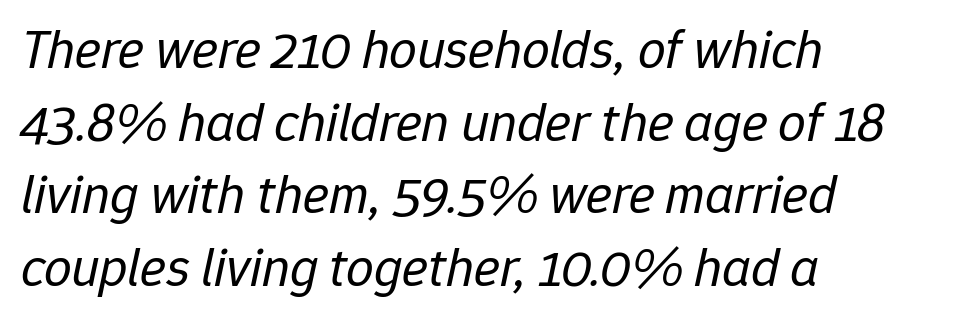
The image shows 55 px regular-weight type, italic (leaning right); set left-aligned, normal line spacing (1.32x), normal letter spacing, not underlined; low stroke contrast and a medium x-height.
